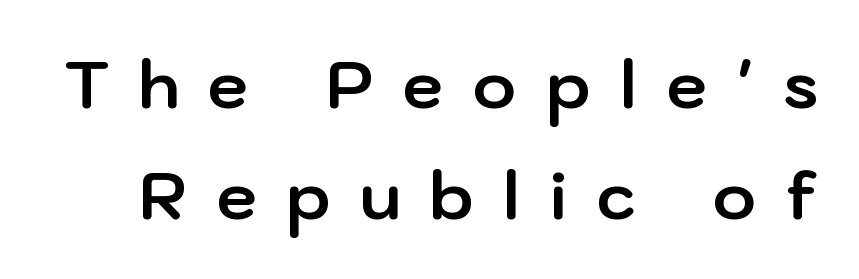
The image shows 65 px bold sans-serif type, upright; set line spacing 1.71x, unusually wide letter spacing (+0.46 em), not underlined; low stroke contrast and a medium x-height.
